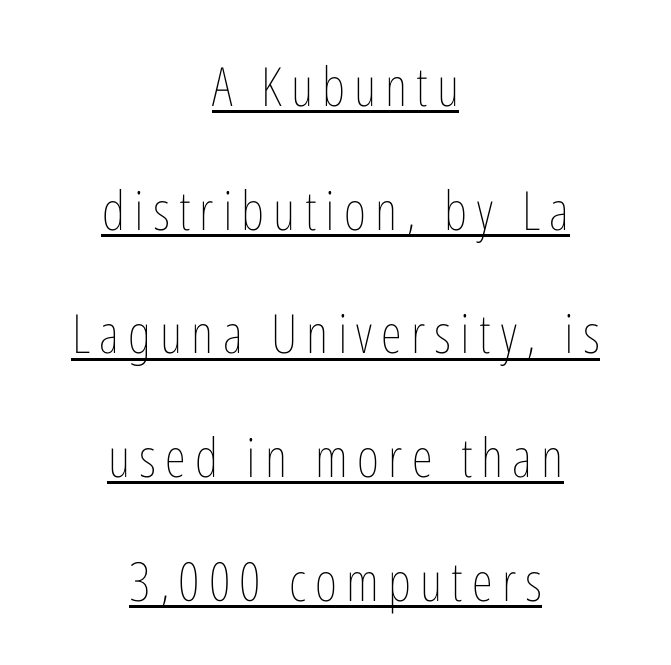
{"italic": "no", "bold": "no", "weight": "thin", "width": "condensed", "stroke_contrast": "low", "x_height": "medium", "monospaced": "no", "underline": "yes", "align": "center", "line_spacing": "loose", "line_spacing_ratio": 2.29, "glyph_px": 54}
